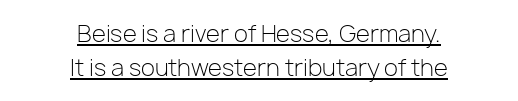
The setting favours the middle, as headings and verse often do. Is the letter spacing exaggerated? No — it looks like the ordinary default. This sample keeps an unexceptional amount of space between lines. The letterforms sit at book weight or below. A typographer would call this underscored text. Every stem runs plumb, perpendicular to the baseline.
